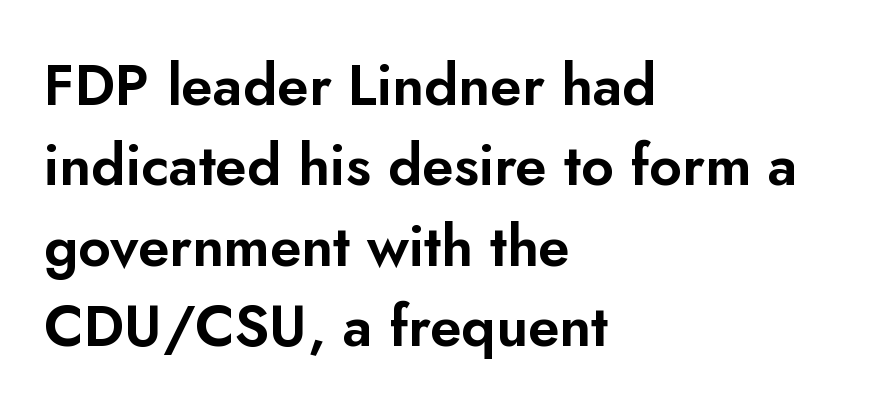
{"serif": "no", "italic": "no", "width": "normal", "stroke_contrast": "low", "x_height": "small", "monospaced": "no", "underline": "no", "align": "left", "line_spacing": "normal", "line_spacing_ratio": 1.41, "letter_spacing": "normal", "letter_spacing_em": 0.0, "glyph_px": 57}
